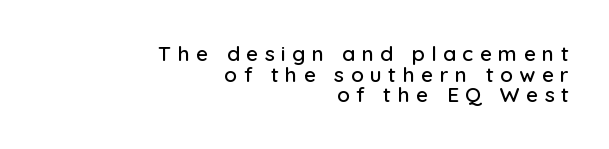
The image shows 21 px text type, upright; set right-aligned, tight line spacing (0.98x), unusually wide letter spacing (+0.3 em), not underlined.
